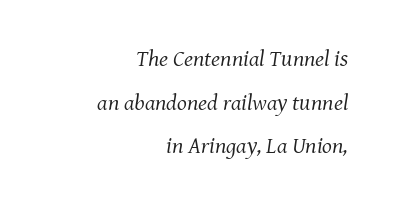
{"italic": "yes", "lean": "right", "slant_degrees": 8, "bold": "no", "underline": "no", "align": "right", "line_spacing": "loose", "line_spacing_ratio": 1.9, "letter_spacing": "normal", "letter_spacing_em": 0.0, "glyph_px": 23}
